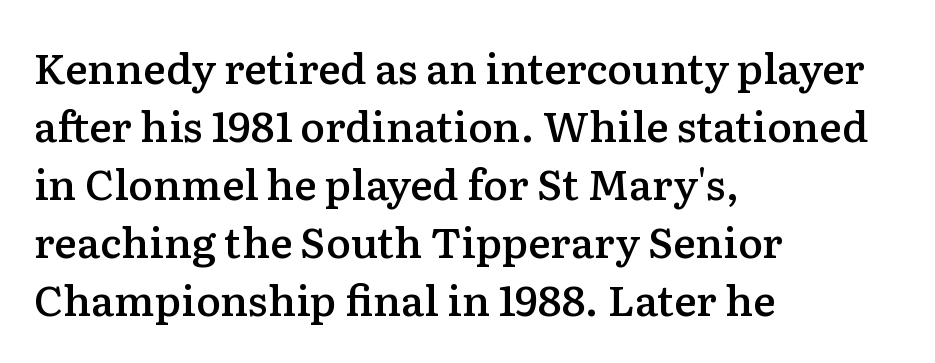
Q: Is the text bold? A: Semi-bold.
Q: Is the text italic (slanted)? A: No, it is upright.
Q: Is the typeface a serif or a sans-serif typeface? A: Serif.
Q: Is the text underlined? A: No.
Q: How is the paragraph aligned? A: Left-aligned.
Q: Is the spacing between letters normal or unusually wide? A: Normal.
Q: Is the spacing between lines tight, normal or loose? A: Normal.
Q: Width (condensed, normal, or wide)? A: Normal.
Q: Stroke contrast? A: Low.
Q: x-height? A: Medium.
Q: Monospaced? A: No.
